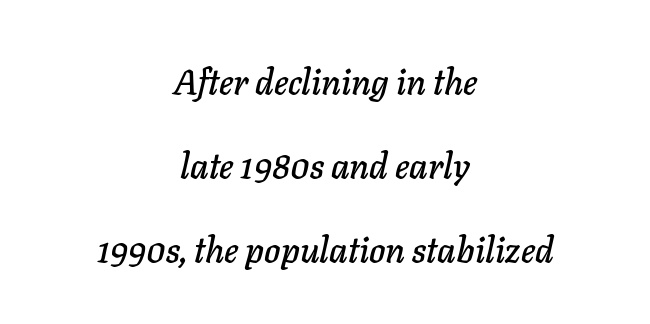
Q: Is the text italic (slanted)? A: Yes, it leans right by about 11 degrees.
Q: Is the text underlined? A: No.
Q: How is the paragraph aligned? A: Centered.
Q: Is the spacing between letters normal or unusually wide? A: Normal.
Q: Is the spacing between lines tight, normal or loose? A: Loose.
Q: Width (condensed, normal, or wide)? A: Normal.
Q: Stroke contrast? A: Low.
Q: x-height? A: Medium.
Q: Monospaced? A: No.
